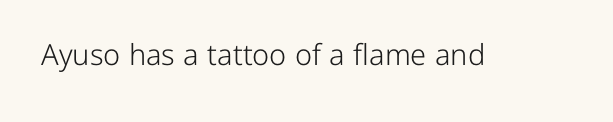
Type without underlining. Are there feet on the stems? There aren't — it's a sans. Spacing verdict: proportional, widths tailored to each character. The letterforms sit shoulder to shoulder at normal distance. The specimen reads as upright at a glance. The strokes carry an ordinary text weight at most.
